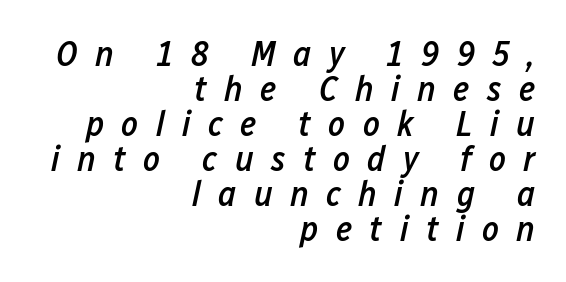
The image shows 36 px semibold, condensed type, italic (leaning right); set right-aligned, tight line spacing (0.97x), unusually wide letter spacing (+0.48 em), not underlined; low stroke contrast and a medium x-height.
